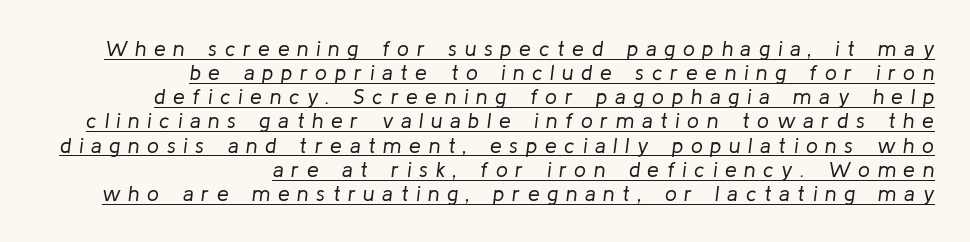
The image shows 21 px text type, italic (leaning right); set right-aligned, tight line spacing (1.15x), unusually wide letter spacing (+0.37 em), underlined.
